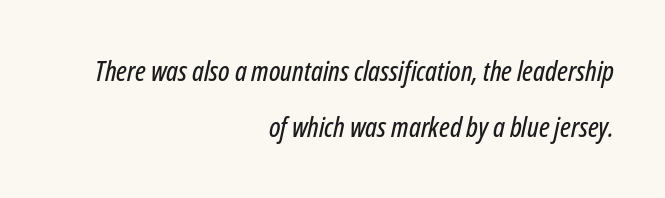
The letters sit at their default tracking, neither squeezed nor spread. In terms of posture, this sample is oblique. Do the characters align in a grid? No, the font is proportional. Clear beneath every line of the passage.
